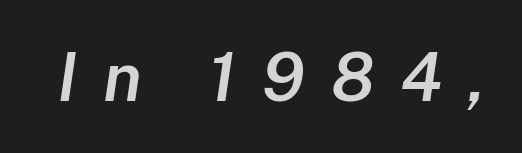
The image shows 68 px semibold type, italic (leaning right); set unusually wide letter spacing (+0.38 em), not underlined; low stroke contrast and a medium x-height.
